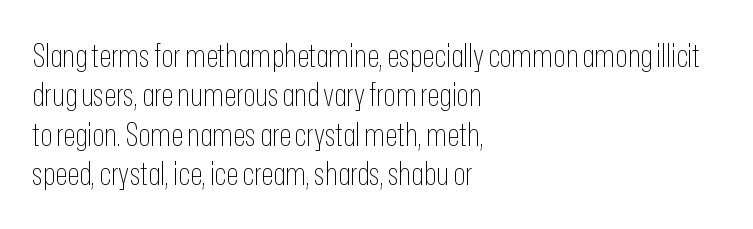
What kind of face is this? One without serifs — a sans. The tracking reads as untouched default to a designer's eye. Underline: absent. Summary of weight: not heavy and not bold.
